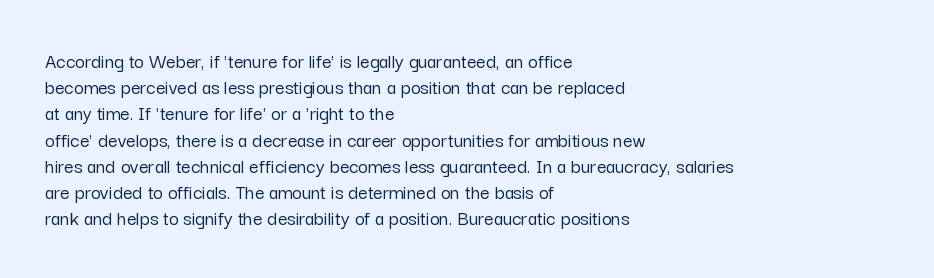
A typesetter would call this leading conventional body-copy spacing. Upright lettering throughout. This rendering uses left alignment, leaving the right contour irregular. The letterforms sit shoulder to shoulder at normal distance. Decoration check: the copy has no underline.
